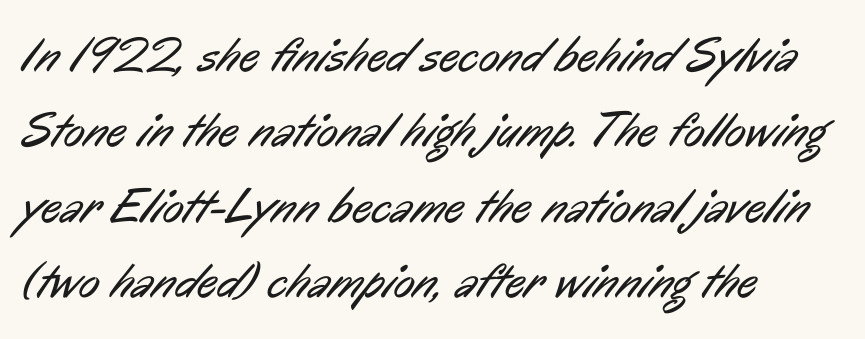
Line spacing here is normal. Proportional: the letters do not fall into vertical columns. The weight tops out at a normal text grade. The gap between lines stays unmarked. Words appear dense and cohesive because spacing is normal. The face used here is a sans, in the tradition of grotesques and geometrics.
